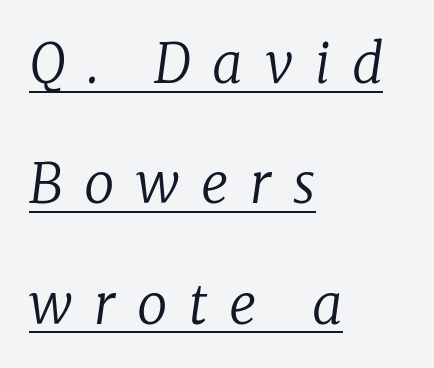
Quick note: italic. The weight tops out at a normal text grade. A continuous stroke trails under the words, as in a hyperlink. Notice the wide empty band between every row — that's loose leading.
